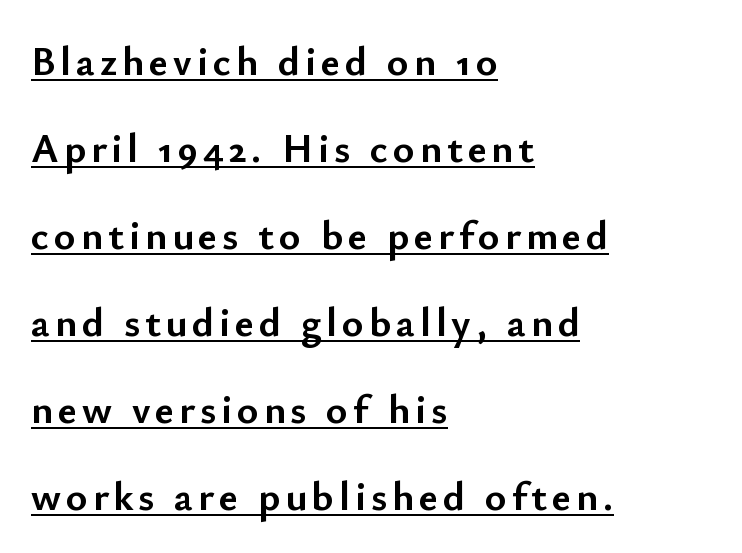
Q: Is the text bold? A: Yes.
Q: Is the text italic (slanted)? A: No, it is upright.
Q: Is the typeface a serif or a sans-serif typeface? A: Sans-serif.
Q: Is the text underlined? A: Yes.
Q: How is the paragraph aligned? A: Left-aligned.
Q: Is the spacing between lines tight, normal or loose? A: Loose.
Q: Width (condensed, normal, or wide)? A: Normal.
Q: Stroke contrast? A: Low.
Q: x-height? A: Small.
Q: Monospaced? A: No.
